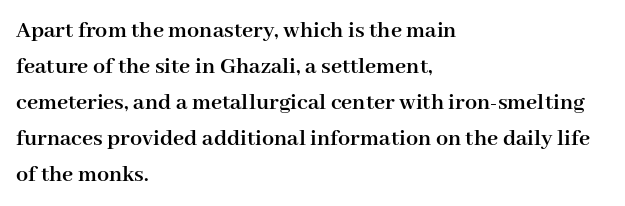
{"italic": "no", "bold": "yes", "underline": "no", "align": "left", "line_spacing": "normal", "line_spacing_ratio": 1.5, "letter_spacing": "normal", "letter_spacing_em": 0.0, "glyph_px": 24}
